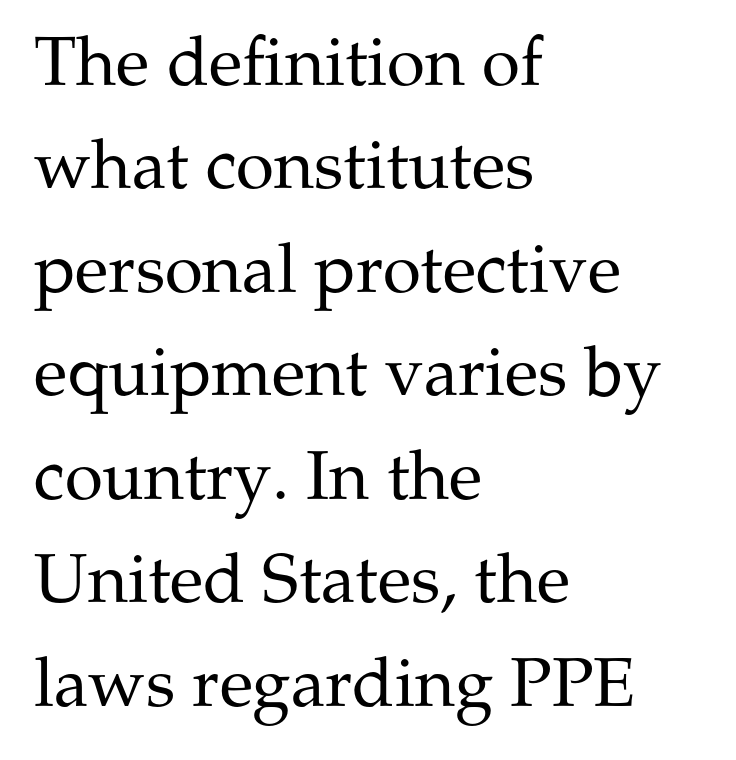
Each stroke keeps to a modest, everyday thickness or less. The line texture is even and compact thanks to regular tracking. Lines of text with bare space underneath. Spacing verdict: proportional, widths tailored to each character. One glance says typical: line gaps are just what's usual.
